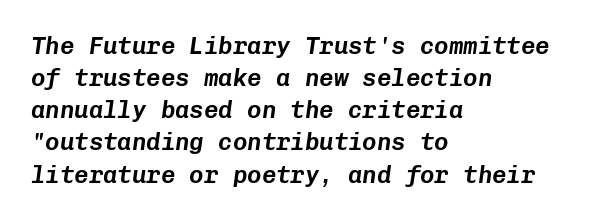
The whole block is typeset with a tilt. Whoever set this chose a conventional vertical rhythm. Nobody touched the tracking dial on this one. Unmarked baselines from the first word to the last. Teacher's note: observe the even left margin — that is flush-left alignment.
